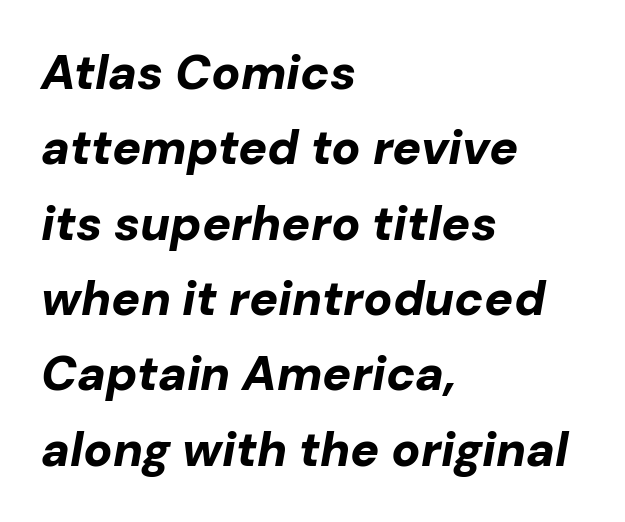
The image shows 48 px bold type, italic (leaning right); set left-aligned, normal line spacing (1.57x), normal letter spacing, not underlined; low stroke contrast and a medium x-height.
